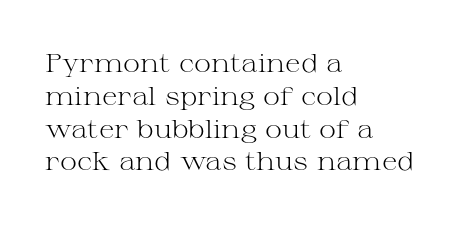
Check the space under the baseline: it is left empty. Posture: upright roman. Is the type heavy? It reads as light-to-regular instead. One-word summary of the alignment: left. The line-height multiplier appears to be the usual default.
